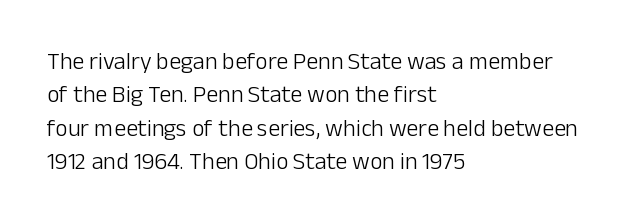
The letterforms sit at book weight or below. Posture: straight, roman, zero tilt. Tracking value appears to be zero — textbook default spacing. The passage shown stacks its lines at a standard gap. Is the block centered? No — it sits flush against the left margin. The foot of each line stays bare and open.
